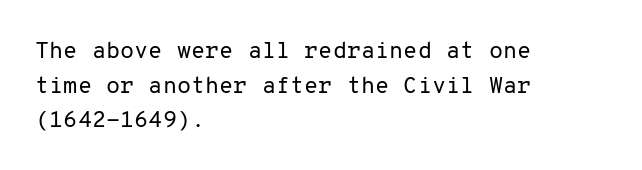
Vertical strokes here are truly vertical. Is the block centered? No — it sits flush against the left margin. Standard letterfit; no display-style spreading of the glyphs. This is not heavy type; no bold has been used.
